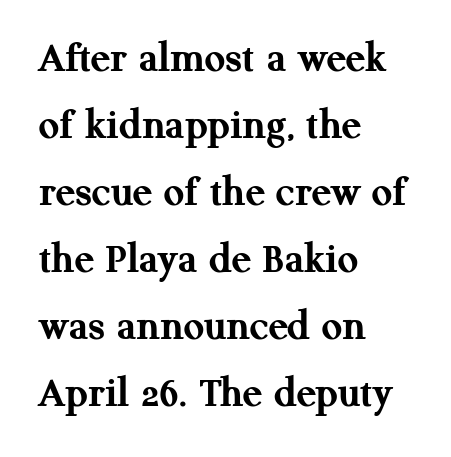
{"serif": "yes", "italic": "no", "bold": "yes", "weight": "semibold", "width": "normal", "stroke_contrast": "medium", "x_height": "medium", "monospaced": "no", "underline": "no", "align": "left", "line_spacing": "normal", "line_spacing_ratio": 1.49, "letter_spacing": "normal", "letter_spacing_em": 0.0, "glyph_px": 45}
